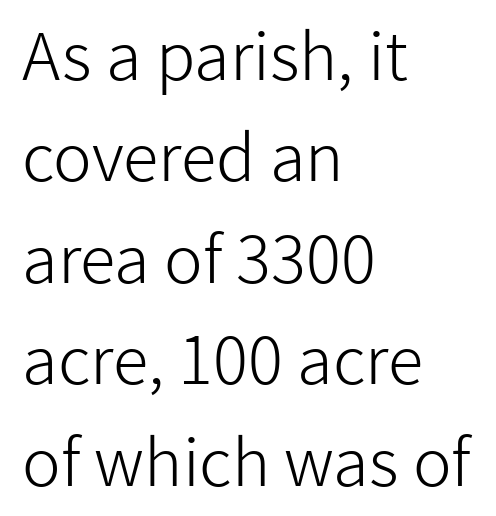
Q: Is the text bold? A: No.
Q: Is the text italic (slanted)? A: No, it is upright.
Q: Is the typeface a serif or a sans-serif typeface? A: Sans-serif.
Q: Is the text underlined? A: No.
Q: How is the paragraph aligned? A: Left-aligned.
Q: Is the spacing between letters normal or unusually wide? A: Normal.
Q: Is the spacing between lines tight, normal or loose? A: Normal.
Q: Width (condensed, normal, or wide)? A: Normal.
Q: Stroke contrast? A: Low.
Q: x-height? A: Medium.
Q: Monospaced? A: No.
